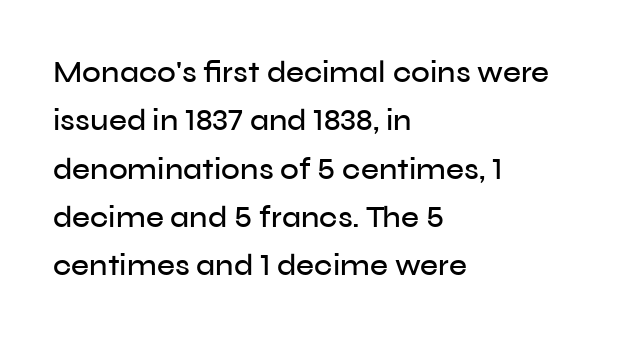
The image shows 31 px sans-serif type, upright; set left-aligned, normal line spacing (1.56x), normal letter spacing, not underlined; low stroke contrast and a medium x-height.
